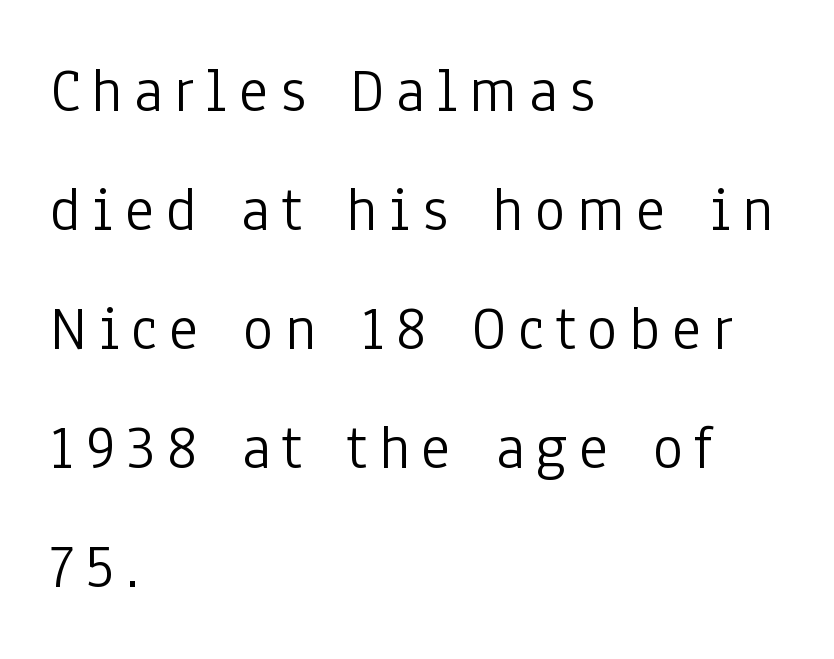
Q: Is the text bold? A: No.
Q: Is the text italic (slanted)? A: No, it is upright.
Q: Is the typeface a serif or a sans-serif typeface? A: Sans-serif.
Q: Is the text underlined? A: No.
Q: How is the paragraph aligned? A: Left-aligned.
Q: Width (condensed, normal, or wide)? A: Condensed.
Q: Stroke contrast? A: Low.
Q: x-height? A: Medium.
Q: Monospaced? A: No.
